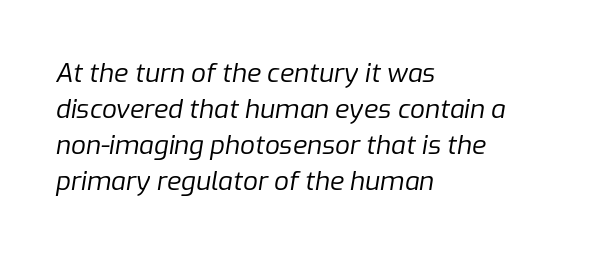
Lines of text with bare space underneath. Think standard paragraph weight, or any step lighter than that. In terms of posture, this sample is oblique. These lines are set flush left with a ragged right edge. Inter-character spacing is left at the font's built-in metrics. These lines sit exactly where default settings would place them.
